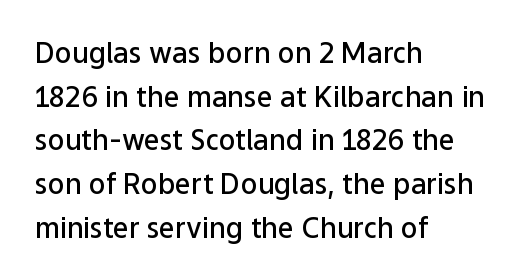
{"serif": "no", "italic": "no", "bold": "semi", "weight": "semibold", "width": "normal", "stroke_contrast": "low", "x_height": "medium", "monospaced": "no", "underline": "no", "align": "left", "line_spacing": "normal", "line_spacing_ratio": 1.56, "letter_spacing": "normal", "letter_spacing_em": 0.0, "glyph_px": 28}
